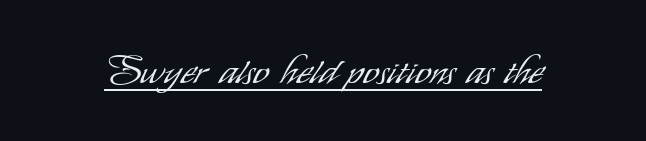
{"serif": "no", "bold": "no", "weight": "light", "width": "condensed", "stroke_contrast": "low", "x_height": "small", "monospaced": "no", "underline": "yes", "letter_spacing": "normal", "letter_spacing_em": 0.0, "glyph_px": 40}
